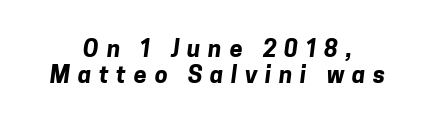
Weight: bold. This sample trades vertical openness for compactness between lines. Compared with a flush-left layout, this one balances lines on the center instead. These lines have a slow, spaced-out rhythm from letter to letter. Only glyphs here, with clear space below each row.
